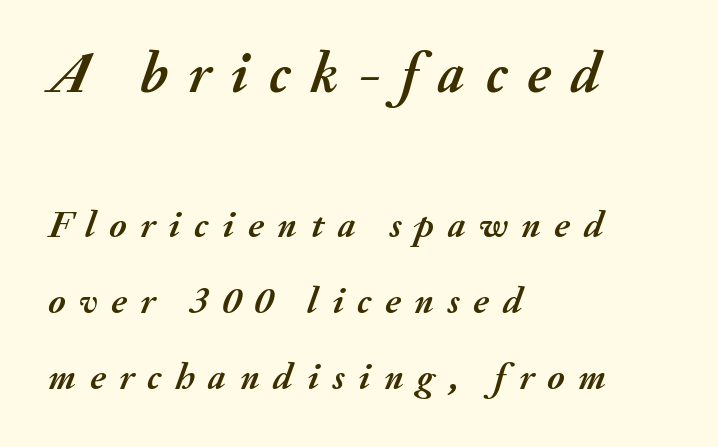
Tracking value appears strongly positive — letters spread wide. The initial chunk of copy outweighs the following chunk in type size. Lines of text with bare space underneath. Caption: multi-line text, flush left, ragged right.
